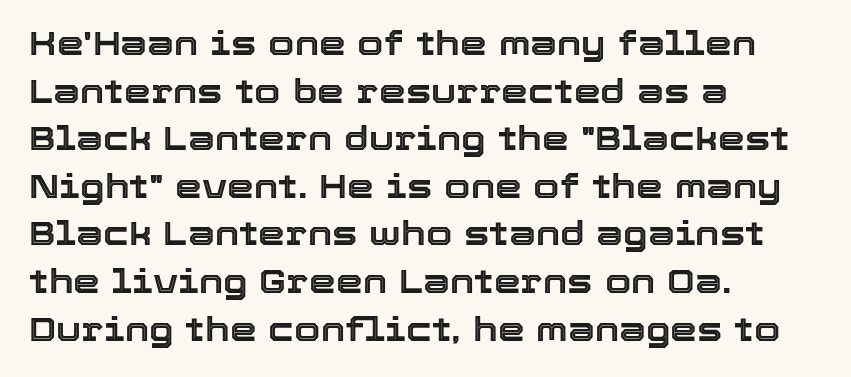
These lines stack with their left ends in a neat column. Regular leading. The passage shown is not underscored anywhere. The passage shown is typed in a proportional face where columns would drift. The specimen reads as upright at a glance.
